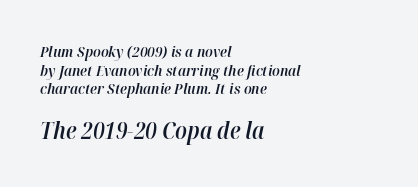
The passage shown begins with its smaller block and ends with its larger one. A somewhat darkened texture: the type is semibold rather than bold. The passage shown leans; its letterforms are oblique. Leftover space on each line is placed entirely after the last word. Observe the ordinary spacing: letters are neighbours, not strangers. Descenders hang freely into open space.
